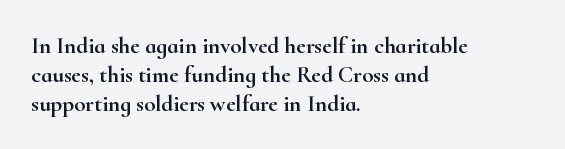
{"italic": "no", "underline": "no", "align": "left", "line_spacing": "normal", "line_spacing_ratio": 1.26, "letter_spacing": "normal", "letter_spacing_em": 0.0, "glyph_px": 23}
